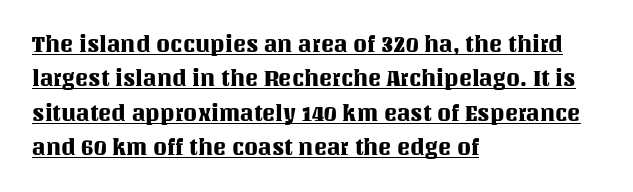
The image shows 22 px text type, upright; set left-aligned, normal line spacing (1.56x), normal letter spacing, underlined.
